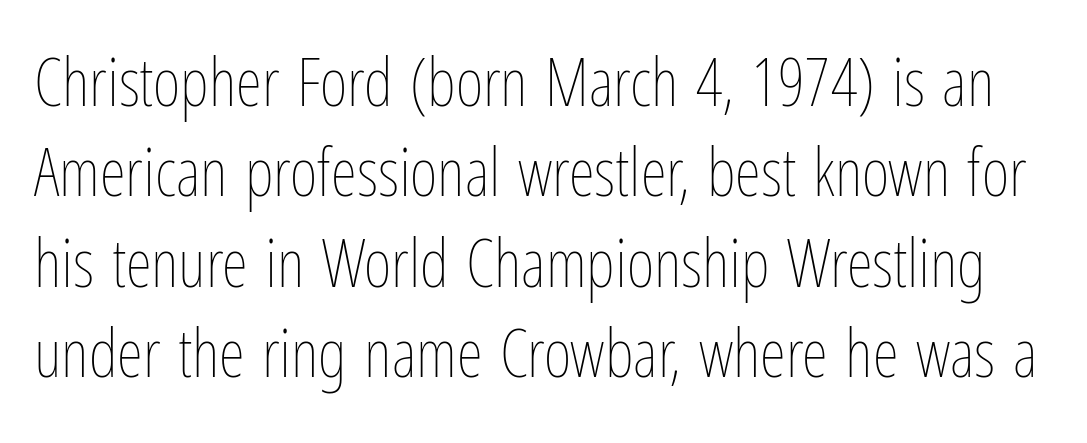
Bold? No — there's no thickening of the strokes. The rendering keeps characters at their native spacing. Varying glyph widths throughout — classic text-font behaviour. Compared with typical paragraphs, the rows here are spaced about the same.
